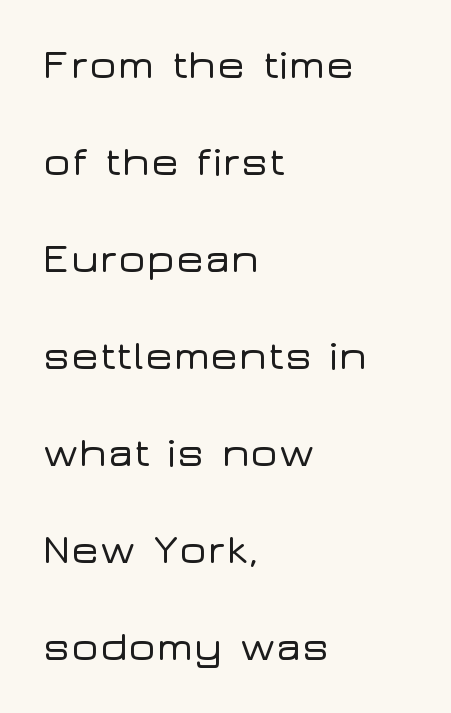
The paragraph has a hard left edge and a soft right edge. The face used here is proportionally spaced, like ordinary book or web type. The axis of the letterforms is exactly vertical. Compared with typical body copy, the letter spacing here is the same.
